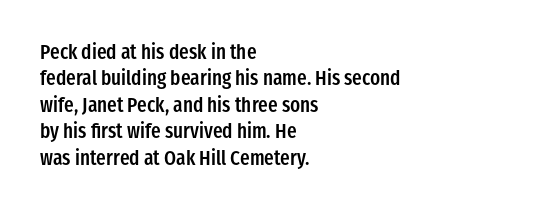
Beneath every word, the page is bare. Upright lettering throughout. Teacher's note: observe the even left margin — that is flush-left alignment. Caption: standard tracking, unaltered. A fair bit of extra ink — the face is semibold, not bold.
